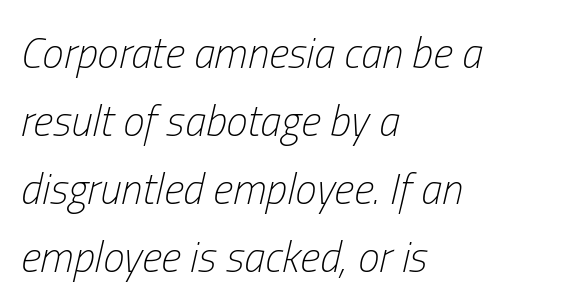
Q: Is the text bold? A: No.
Q: Is the text italic (slanted)? A: Yes, it leans right by about 13 degrees.
Q: Is the text underlined? A: No.
Q: How is the paragraph aligned? A: Left-aligned.
Q: Is the spacing between letters normal or unusually wide? A: Normal.
Q: Is the spacing between lines tight, normal or loose? A: Normal.
Q: Width (condensed, normal, or wide)? A: Condensed.
Q: Stroke contrast? A: Low.
Q: x-height? A: Medium.
Q: Monospaced? A: No.
